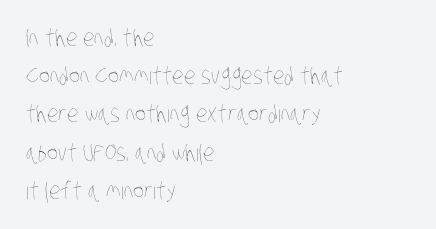
Q: Is the text bold? A: No.
Q: Is the text underlined? A: No.
Q: How is the paragraph aligned? A: Left-aligned.
Q: Is the spacing between letters normal or unusually wide? A: Normal.
Q: Is the spacing between lines tight, normal or loose? A: Normal.
